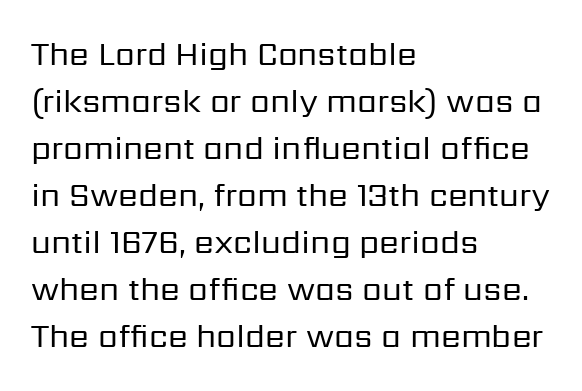
{"serif": "no", "italic": "no", "bold": "no", "weight": "regular", "width": "normal", "stroke_contrast": "low", "x_height": "medium", "monospaced": "no", "underline": "no", "align": "left", "line_spacing": "normal", "line_spacing_ratio": 1.47, "letter_spacing": "normal", "letter_spacing_em": 0.0, "glyph_px": 32}
